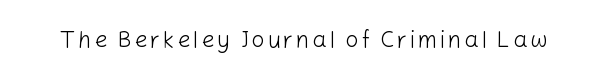
The image shows 23 px text type, upright; set not underlined.
